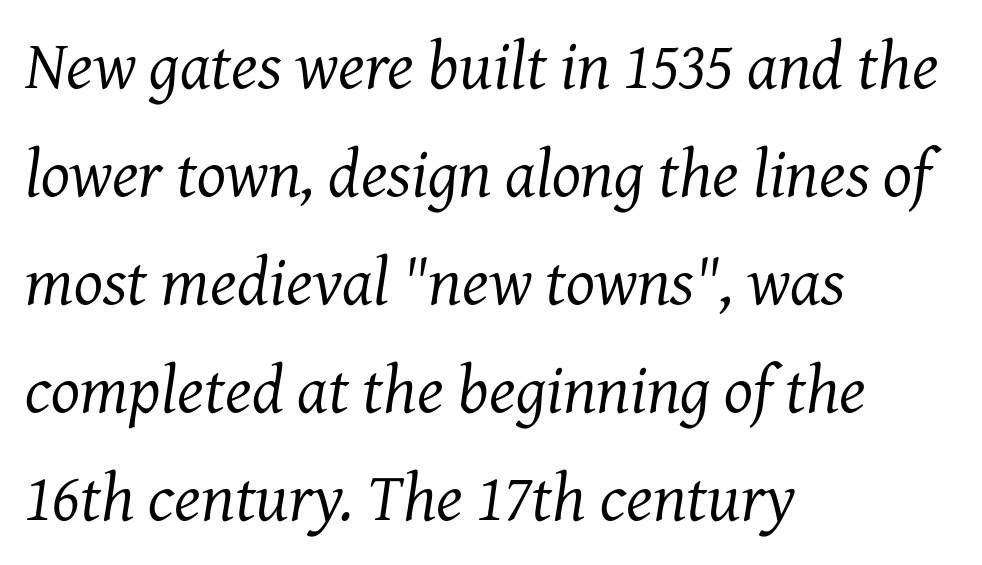
{"serif": "yes", "italic": "yes", "lean": "right", "slant_degrees": 7, "bold": "no", "weight": "regular", "width": "normal", "stroke_contrast": "medium", "x_height": "medium", "monospaced": "no", "underline": "no", "align": "left", "line_spacing": "normal", "line_spacing_ratio": 1.59, "letter_spacing": "normal", "letter_spacing_em": 0.0, "glyph_px": 68}
